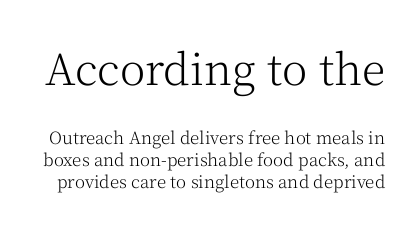
Q: Is the text bold? A: No.
Q: Is the text italic (slanted)? A: No, it is upright.
Q: Is the typeface a serif or a sans-serif typeface? A: Serif.
Q: Is the text underlined? A: No.
Q: Is the spacing between letters normal or unusually wide? A: Normal.
Q: Is the spacing between lines tight, normal or loose? A: Normal.
Q: Which block of text is set in a larger size, the first (top) or the second (bottom)? A: The first (top) one.
Q: Width (condensed, normal, or wide)? A: Normal.
Q: Stroke contrast? A: Medium.
Q: x-height? A: Medium.
Q: Monospaced? A: No.
